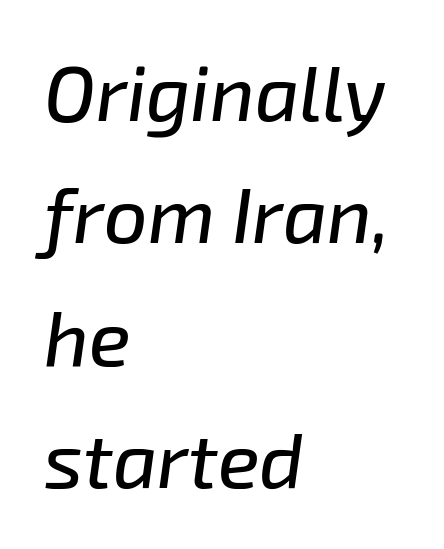
Q: Is the text italic (slanted)? A: Yes, it leans right by about 8 degrees.
Q: Is the text underlined? A: No.
Q: How is the paragraph aligned? A: Left-aligned.
Q: Is the spacing between letters normal or unusually wide? A: Normal.
Q: Is the spacing between lines tight, normal or loose? A: Normal.
Q: Width (condensed, normal, or wide)? A: Normal.
Q: Stroke contrast? A: Low.
Q: x-height? A: Medium.
Q: Monospaced? A: No.
